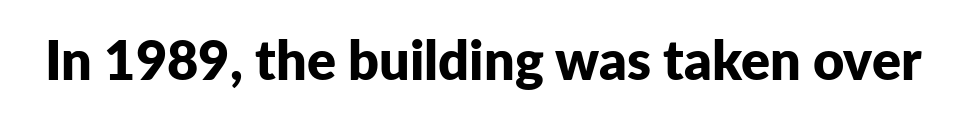
{"serif": "no", "italic": "no", "bold": "yes", "weight": "bold", "width": "normal", "stroke_contrast": "low", "x_height": "medium", "monospaced": "no", "underline": "no", "letter_spacing": "normal", "letter_spacing_em": 0.0, "glyph_px": 54}
